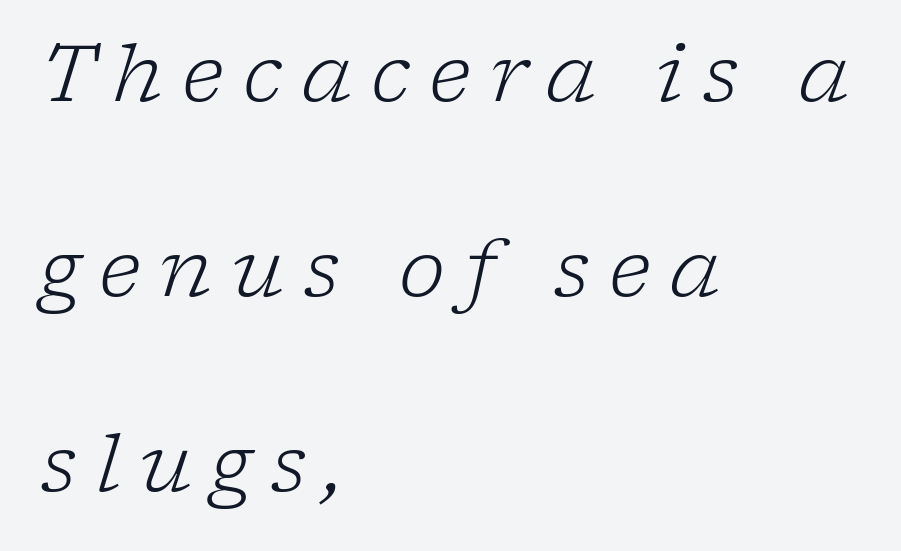
Q: Is the text bold? A: No.
Q: Is the text italic (slanted)? A: Yes, it leans right by about 17 degrees.
Q: Is the typeface a serif or a sans-serif typeface? A: Serif.
Q: Is the text underlined? A: No.
Q: How is the paragraph aligned? A: Left-aligned.
Q: Is the spacing between letters normal or unusually wide? A: Unusually wide.
Q: Is the spacing between lines tight, normal or loose? A: Loose.
Q: Width (condensed, normal, or wide)? A: Normal.
Q: Stroke contrast? A: Low.
Q: x-height? A: Medium.
Q: Monospaced? A: No.
